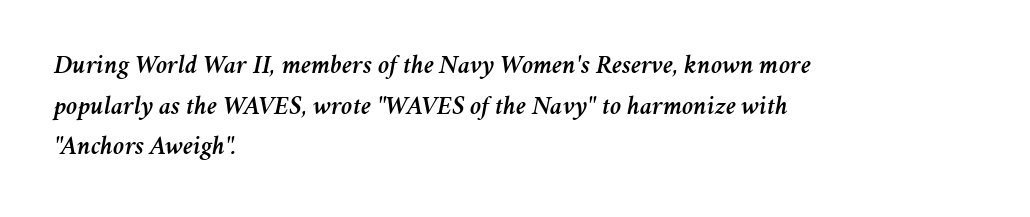
{"italic": "yes", "lean": "right", "slant_degrees": 11, "underline": "no", "align": "left", "line_spacing": "normal", "line_spacing_ratio": 1.56, "letter_spacing": "normal", "letter_spacing_em": 0.0, "glyph_px": 26}
